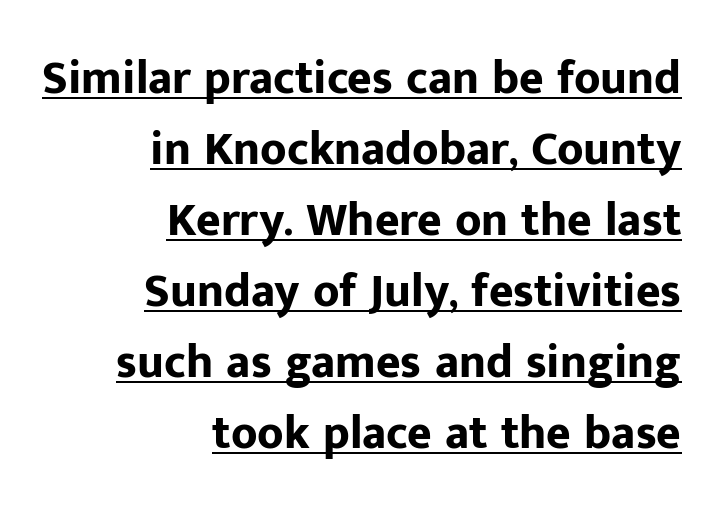
{"serif": "no", "italic": "no", "bold": "yes", "weight": "bold", "width": "normal", "stroke_contrast": "low", "x_height": "medium", "monospaced": "no", "underline": "yes", "align": "right", "line_spacing": "normal", "line_spacing_ratio": 1.51, "letter_spacing": "normal", "letter_spacing_em": 0.0, "glyph_px": 47}
